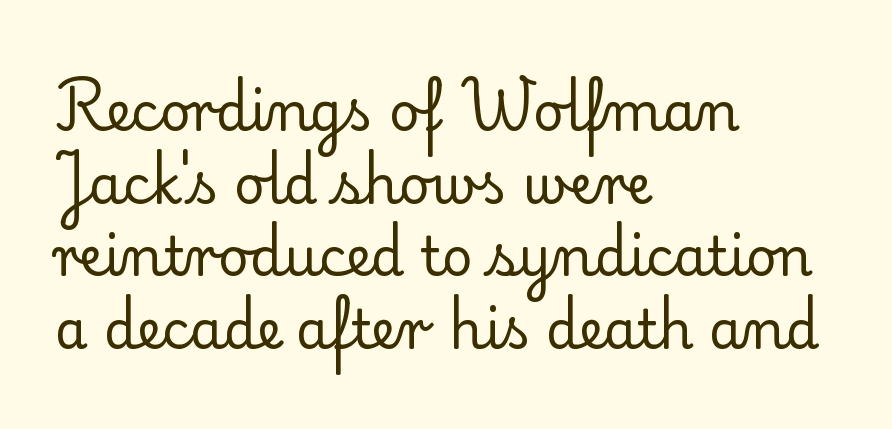
Q: Is the text bold? A: No.
Q: Is the text italic (slanted)? A: No, it is upright.
Q: Is the typeface a serif or a sans-serif typeface? A: Serif.
Q: Is the text underlined? A: No.
Q: How is the paragraph aligned? A: Left-aligned.
Q: Is the spacing between letters normal or unusually wide? A: Normal.
Q: Is the spacing between lines tight, normal or loose? A: Normal.
Q: Width (condensed, normal, or wide)? A: Normal.
Q: Stroke contrast? A: Low.
Q: x-height? A: Small.
Q: Monospaced? A: No.
